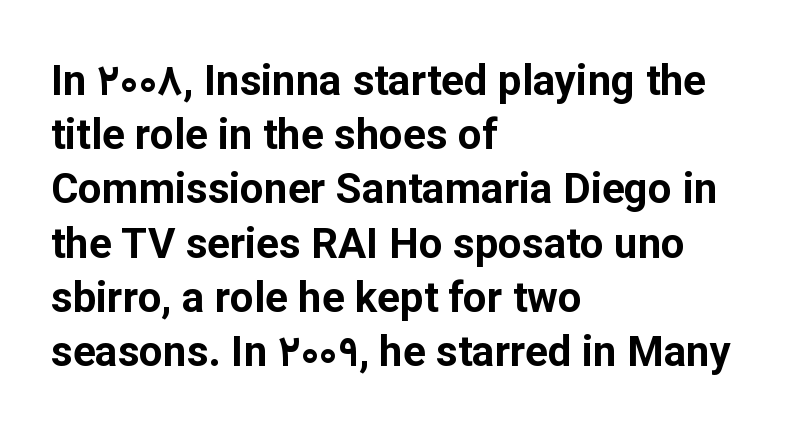
The image shows 42 px bold sans-serif type, upright; set left-aligned, normal line spacing (1.29x), normal letter spacing, not underlined; low stroke contrast and a medium x-height.
